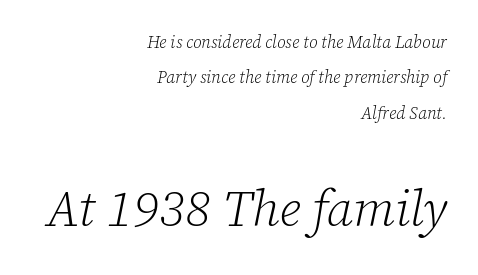
Q: Is the text bold? A: No.
Q: Is the text italic (slanted)? A: Yes, it leans right by about 12 degrees.
Q: Is the typeface a serif or a sans-serif typeface? A: Serif.
Q: Is the text underlined? A: No.
Q: How is the paragraph aligned? A: Right-aligned.
Q: Is the spacing between letters normal or unusually wide? A: Normal.
Q: Is the spacing between lines tight, normal or loose? A: Loose.
Q: Which block of text is set in a larger size, the first (top) or the second (bottom)? A: The second (bottom) one.
Q: Width (condensed, normal, or wide)? A: Normal.
Q: Stroke contrast? A: Low.
Q: x-height? A: Medium.
Q: Monospaced? A: No.
